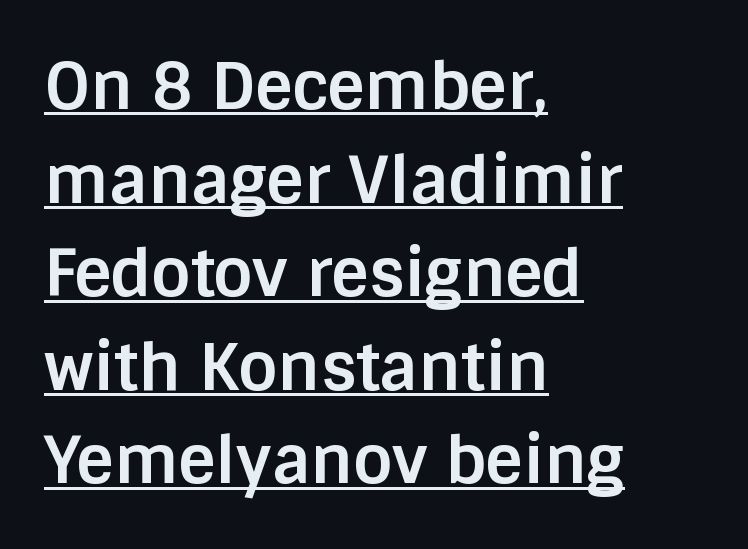
Q: Is the text bold? A: Yes.
Q: Is the text italic (slanted)? A: No, it is upright.
Q: Is the typeface a serif or a sans-serif typeface? A: Sans-serif.
Q: Is the text underlined? A: Yes.
Q: How is the paragraph aligned? A: Left-aligned.
Q: Is the spacing between letters normal or unusually wide? A: Normal.
Q: Is the spacing between lines tight, normal or loose? A: Normal.
Q: Width (condensed, normal, or wide)? A: Normal.
Q: Stroke contrast? A: Low.
Q: x-height? A: Large.
Q: Monospaced? A: No.
